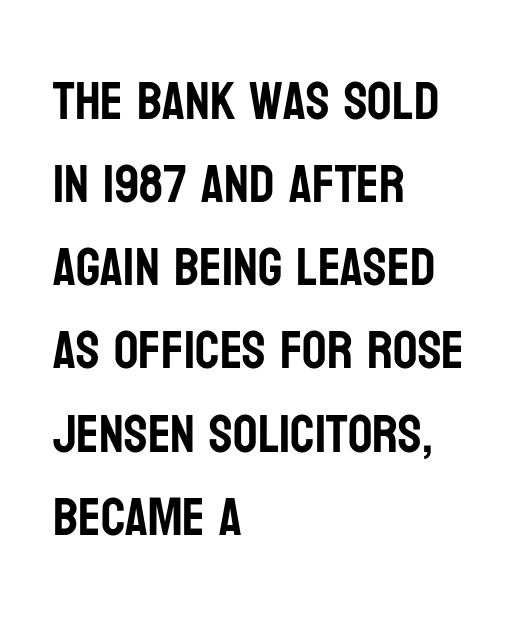
The image shows 54 px condensed sans-serif type, upright; set left-aligned, normal line spacing (1.54x), normal letter spacing, not underlined; low stroke contrast and a large x-height.
